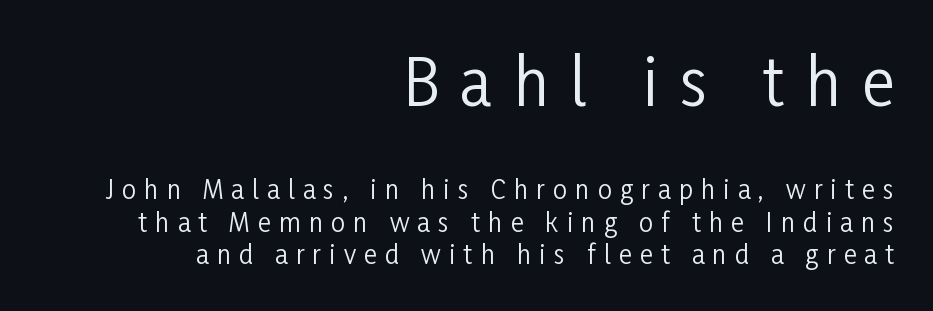
The image shows 63 px regular-weight, condensed sans-serif type, upright; set right-aligned, normal line spacing (1.31x), unusually wide letter spacing (+0.33 em), not underlined; the first (top) block is 2.52x larger; low stroke contrast and a medium x-height.
